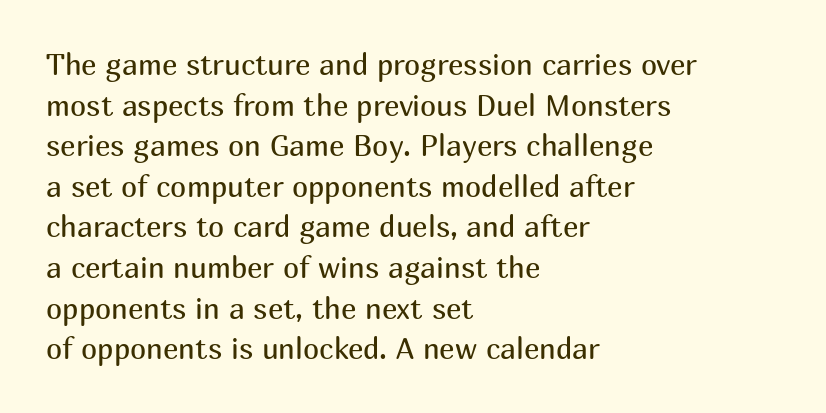
The image shows 29 px regular-weight sans-serif type, upright; set left-aligned, normal line spacing (1.4x), normal letter spacing, not underlined; medium stroke contrast and a medium x-height.
